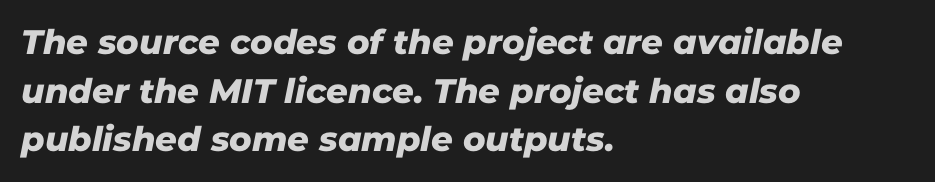
The image shows 34 px sans-serif type; set left-aligned, normal line spacing (1.43x), normal letter spacing, not underlined; low stroke contrast and a medium x-height.
